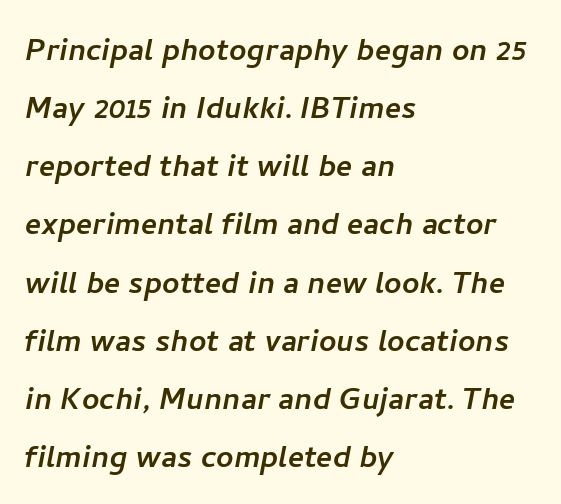
This is sans-serif lettering, the kind often seen on screens and signage. These lines are rendered in a variable-pitch font. Letter spacing: default. The words here are not underlined. This rendering uses left alignment, leaving the right contour irregular.
